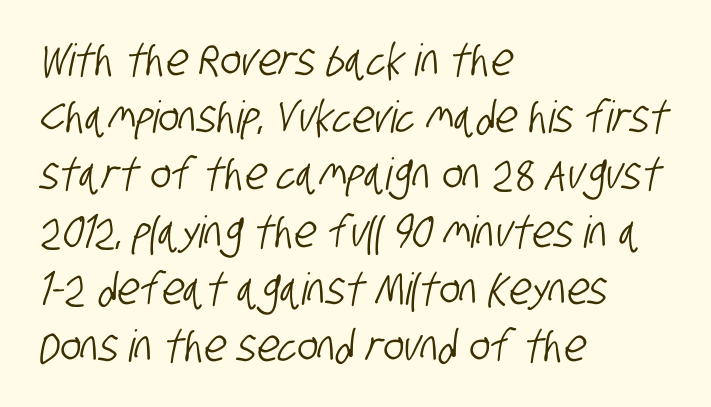
{"serif": "no", "width": "condensed", "stroke_contrast": "low", "x_height": "large", "monospaced": "no", "underline": "no", "align": "left", "line_spacing": "normal", "line_spacing_ratio": 1.3, "letter_spacing": "normal", "letter_spacing_em": 0.0, "glyph_px": 44}
